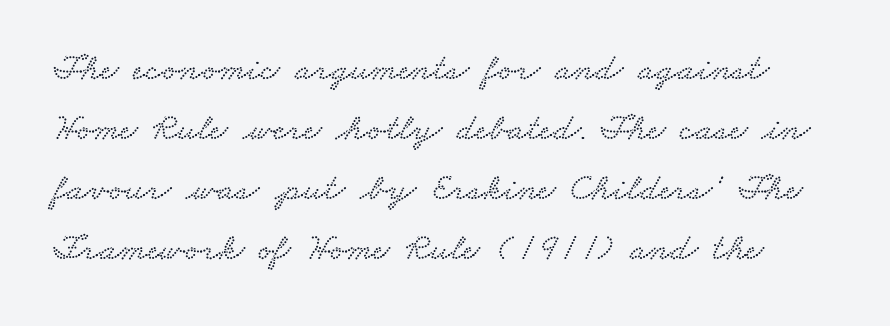
Q: Is the typeface a serif or a sans-serif typeface? A: Serif.
Q: Is the text underlined? A: No.
Q: Is the spacing between letters normal or unusually wide? A: Normal.
Q: Is the spacing between lines tight, normal or loose? A: Normal.
Q: Width (condensed, normal, or wide)? A: Wide.
Q: Stroke contrast? A: Low.
Q: x-height? A: Small.
Q: Monospaced? A: No.
